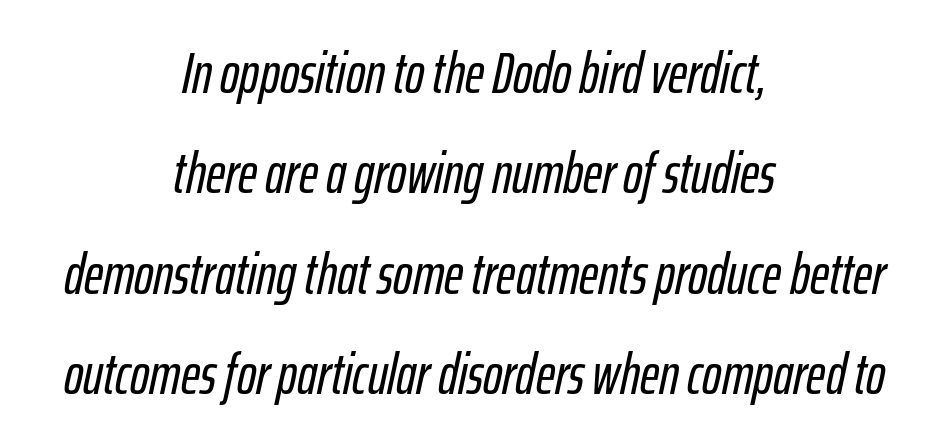
The passage shown leans; its letterforms are oblique. Between one letter and the next there's only the usual sliver of space. Visually the block forms a symmetrical silhouette, jagged on both flanks. Beneath every word, the page is bare. Do the characters align in a grid? No, the font is proportional.
